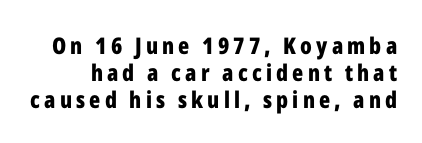
The image shows 23 px bold type, upright; set line spacing 1.18x, not underlined.
